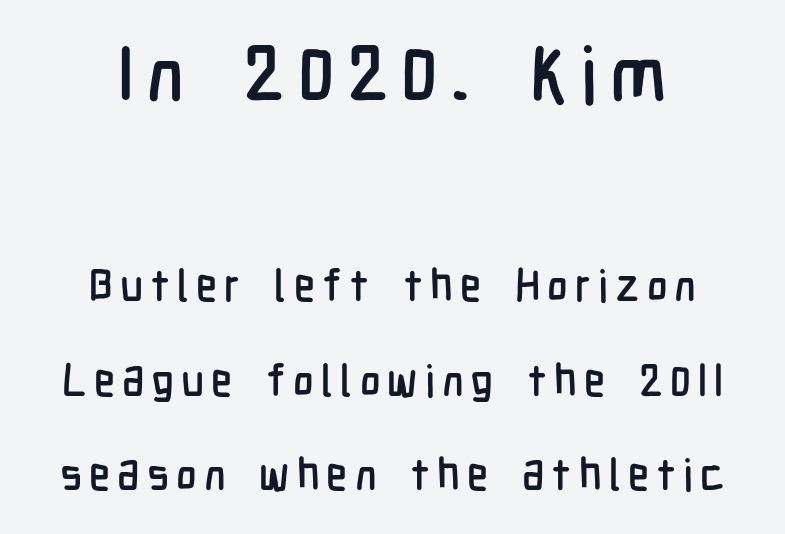
Q: Is the text italic (slanted)? A: No, it is upright.
Q: Is the typeface a serif or a sans-serif typeface? A: Sans-serif.
Q: Is the text underlined? A: No.
Q: Is the spacing between lines tight, normal or loose? A: Loose.
Q: Which block of text is set in a larger size, the first (top) or the second (bottom)? A: The first (top) one.
Q: Width (condensed, normal, or wide)? A: Condensed.
Q: Stroke contrast? A: Low.
Q: x-height? A: Medium.
Q: Monospaced? A: No.
